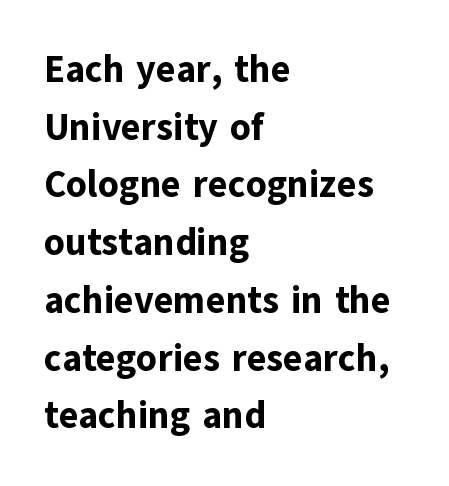
Horizontal alignment here is leftward, the default for most running prose. Posture: vertical. These lines are composed in type without serifs. A normal amount of white space separates one row of letters from the next. The tracking reads as untouched default to a designer's eye. Anything drawn beneath the words? Only blank space.
